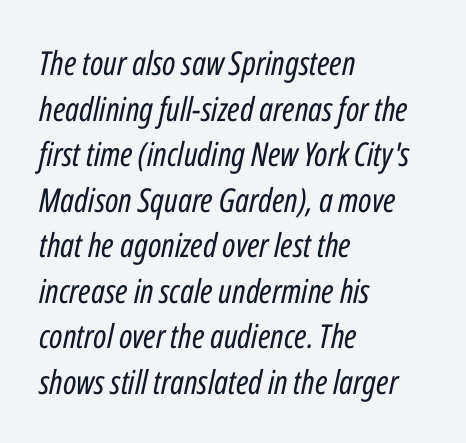
Each new line begins a customary step beneath the previous one. The passage shown is typed in a proportional face where columns would drift. The tracking reads as untouched default to a designer's eye. Type without underlining.
